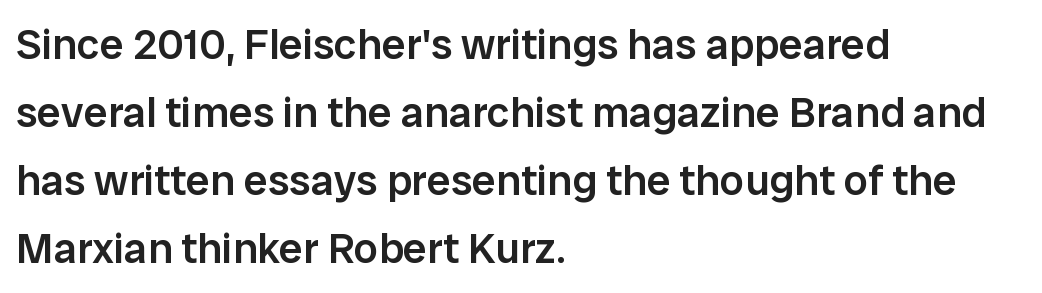
{"serif": "no", "italic": "no", "bold": "semi", "weight": "semibold", "width": "normal", "stroke_contrast": "low", "x_height": "medium", "monospaced": "no", "underline": "no", "align": "left", "line_spacing": "normal", "line_spacing_ratio": 1.58, "letter_spacing": "normal", "letter_spacing_em": 0.0, "glyph_px": 43}
